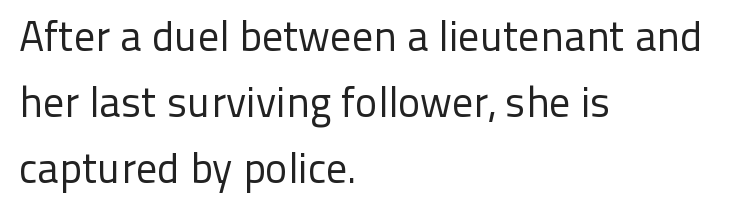
In terms of leading, this rendering sits right in the middle. Which margin do the lines hug? The left one — the right edge is uneven. Inter-character spacing is left at the font's built-in metrics. Vertical strokes here are truly vertical. The zone under the glyphs is completely vacant. Vertical stems look standard width or narrower in stroke.
